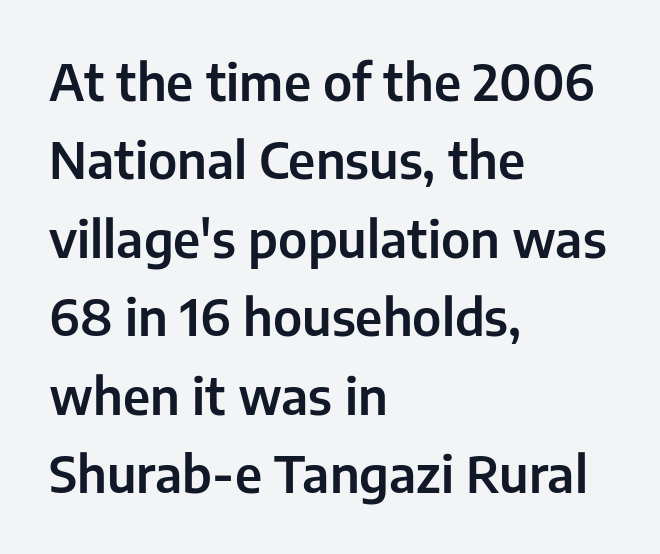
{"serif": "no", "italic": "no", "width": "normal", "stroke_contrast": "low", "x_height": "medium", "monospaced": "no", "underline": "no", "align": "left", "line_spacing": "normal", "line_spacing_ratio": 1.57, "letter_spacing": "normal", "letter_spacing_em": 0.0, "glyph_px": 50}
